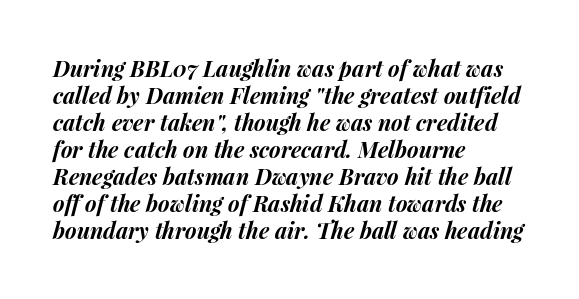
The image shows 22 px bold type, italic (leaning right); set left-aligned, line spacing 1.23x, normal letter spacing, not underlined.
